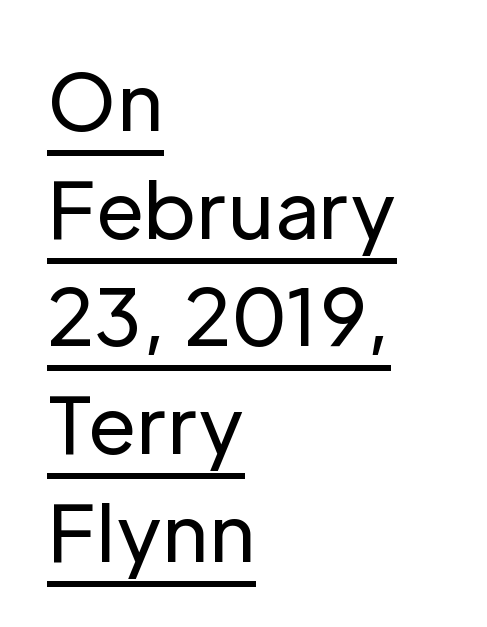
The image shows 78 px regular-weight sans-serif type, upright; set left-aligned, normal line spacing (1.38x), normal letter spacing, underlined; low stroke contrast and a medium x-height.
